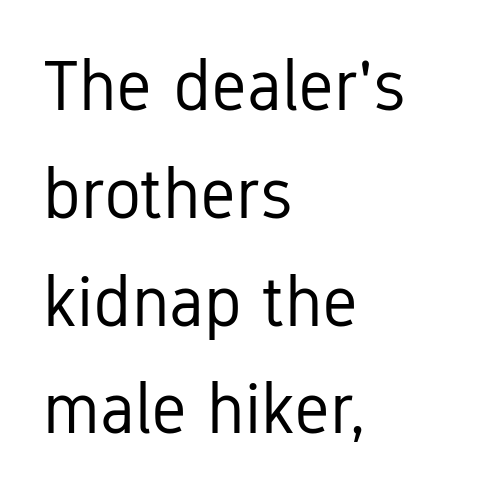
Q: Is the text bold? A: No.
Q: Is the text italic (slanted)? A: No, it is upright.
Q: Is the typeface a serif or a sans-serif typeface? A: Sans-serif.
Q: Is the text underlined? A: No.
Q: How is the paragraph aligned? A: Left-aligned.
Q: Is the spacing between letters normal or unusually wide? A: Normal.
Q: Is the spacing between lines tight, normal or loose? A: Normal.
Q: Width (condensed, normal, or wide)? A: Condensed.
Q: Stroke contrast? A: Low.
Q: x-height? A: Medium.
Q: Monospaced? A: No.
